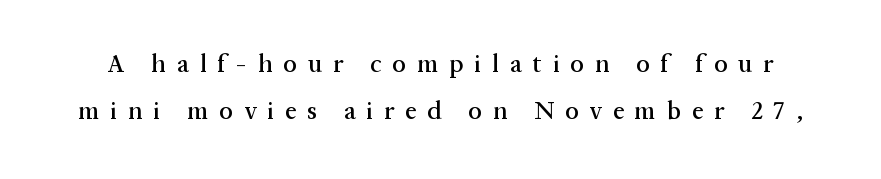
The image shows 25 px text type, upright; set line spacing 1.87x, unusually wide letter spacing (+0.44 em), not underlined.
